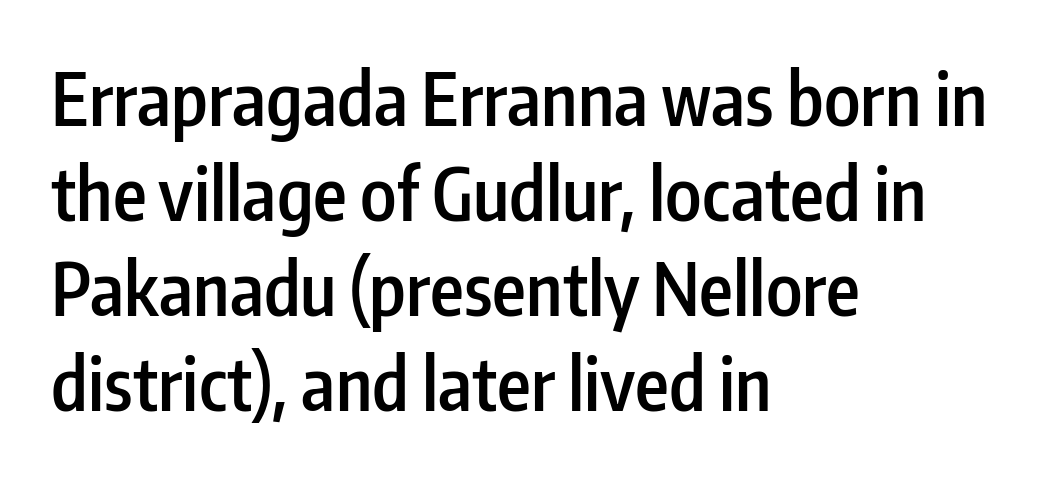
Q: Is the text bold? A: Semi-bold.
Q: Is the text italic (slanted)? A: No, it is upright.
Q: Is the typeface a serif or a sans-serif typeface? A: Sans-serif.
Q: Is the text underlined? A: No.
Q: How is the paragraph aligned? A: Left-aligned.
Q: Is the spacing between letters normal or unusually wide? A: Normal.
Q: Is the spacing between lines tight, normal or loose? A: Normal.
Q: Width (condensed, normal, or wide)? A: Condensed.
Q: Stroke contrast? A: Low.
Q: x-height? A: Medium.
Q: Monospaced? A: No.
